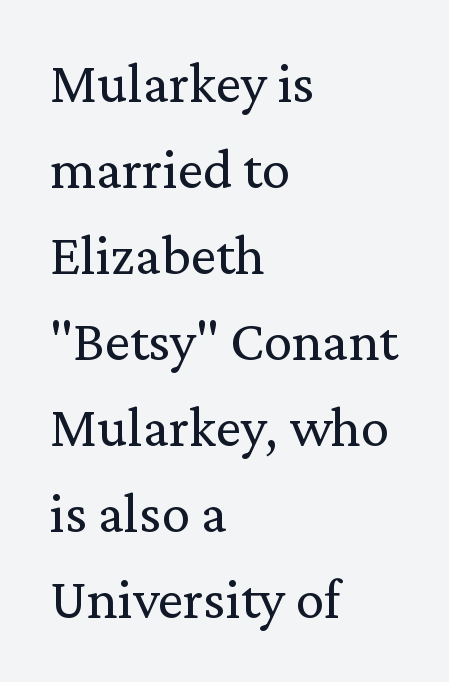
This sample is left-justified, so line endings fall wherever the words run out. No chunkiness to these letters — they're not bold. Here the glyphs are tracked normally, forming tight word shapes. Horizontal bands of white between lines are of average thickness. You can tell it's not italic because the verticals are truly vertical. These lines are composed in type with serifs.
